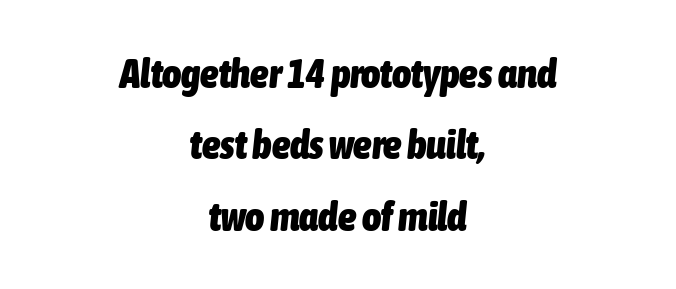
How are the letters spaced? Ordinarily, with no added tracking. You could not count columns in this text — the font is proportionally spaced. Weight check: bold — yes, fully. The space directly below the letters is spotless.
